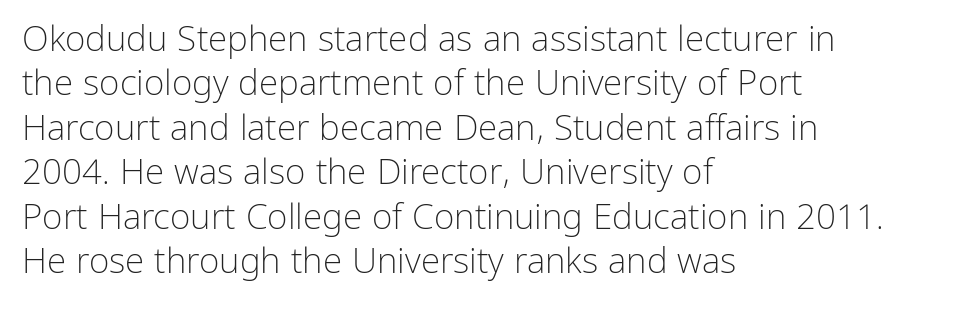
{"serif": "no", "italic": "no", "bold": "no", "weight": "light", "width": "normal", "stroke_contrast": "low", "x_height": "medium", "monospaced": "no", "underline": "no", "align": "left", "line_spacing": "normal", "line_spacing_ratio": 1.27, "letter_spacing": "normal", "letter_spacing_em": 0.0, "glyph_px": 35}
